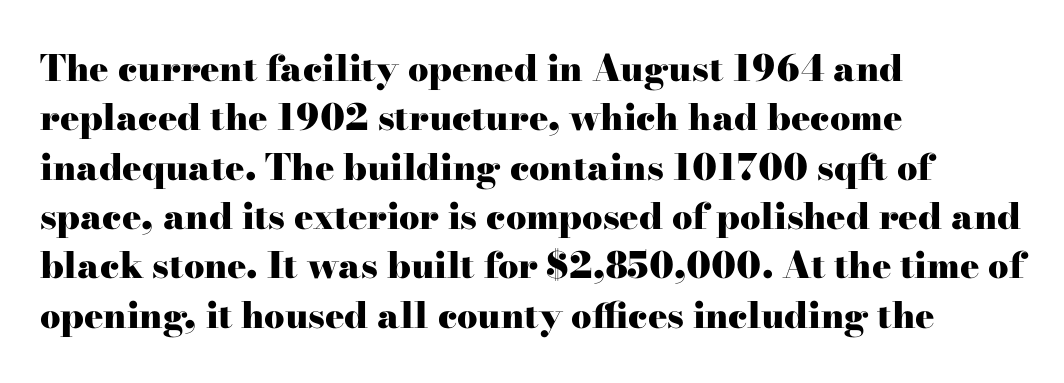
Q: Is the text bold? A: Yes.
Q: Is the text italic (slanted)? A: No, it is upright.
Q: Is the typeface a serif or a sans-serif typeface? A: Serif.
Q: Is the text underlined? A: No.
Q: How is the paragraph aligned? A: Left-aligned.
Q: Is the spacing between letters normal or unusually wide? A: Normal.
Q: Is the spacing between lines tight, normal or loose? A: Normal.
Q: Width (condensed, normal, or wide)? A: Wide.
Q: Stroke contrast? A: High.
Q: x-height? A: Small.
Q: Monospaced? A: No.
